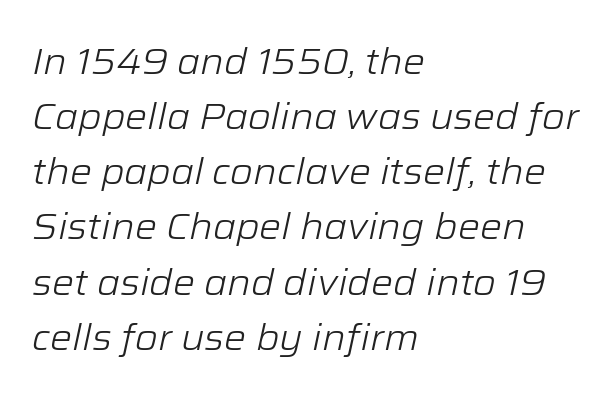
The image shows 37 px light type, italic (leaning right); set left-aligned, normal line spacing (1.49x), normal letter spacing, not underlined; low stroke contrast and a medium x-height.
